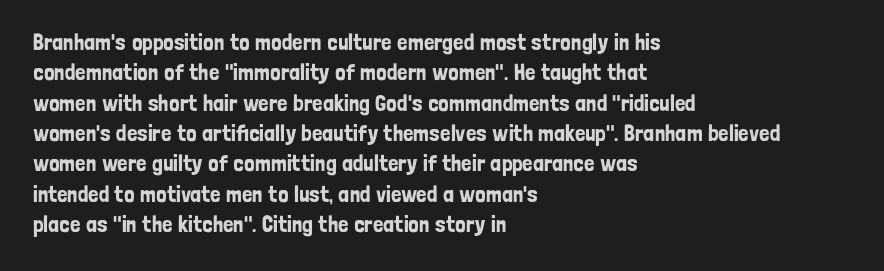
{"italic": "no", "underline": "no", "align": "left", "line_spacing": "normal", "line_spacing_ratio": 1.32, "letter_spacing": "normal", "letter_spacing_em": 0.0, "glyph_px": 23}
